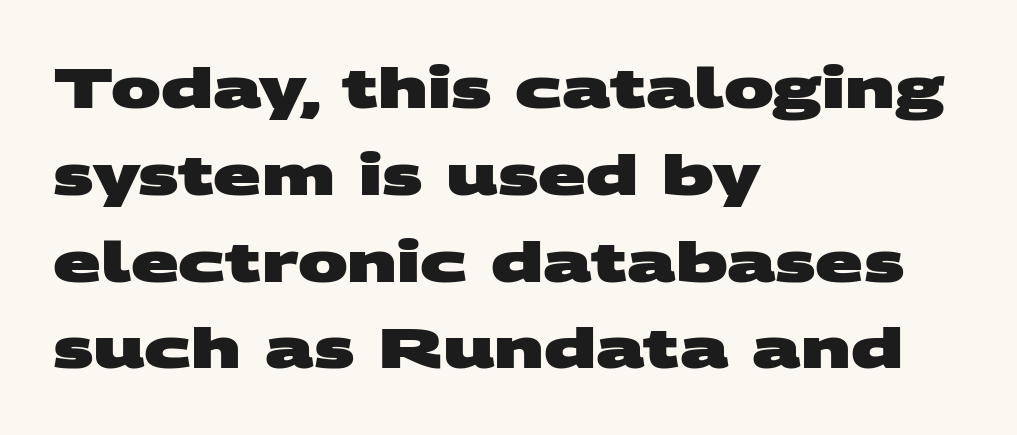
Q: Is the text bold? A: Yes.
Q: Is the typeface a serif or a sans-serif typeface? A: Sans-serif.
Q: Is the text underlined? A: No.
Q: How is the paragraph aligned? A: Left-aligned.
Q: Is the spacing between letters normal or unusually wide? A: Normal.
Q: Is the spacing between lines tight, normal or loose? A: Normal.
Q: Width (condensed, normal, or wide)? A: Wide.
Q: Stroke contrast? A: Medium.
Q: x-height? A: Large.
Q: Monospaced? A: No.
